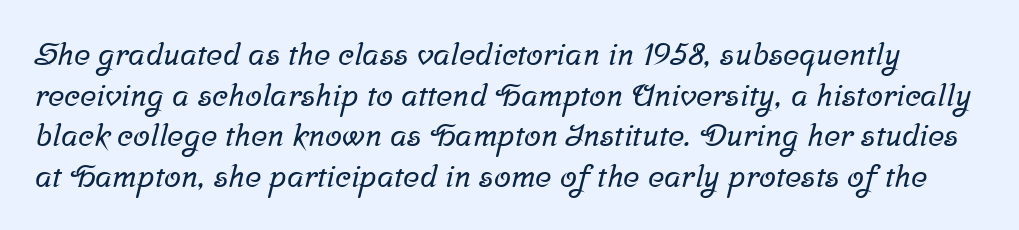
Q: Is the text underlined? A: No.
Q: Is the spacing between letters normal or unusually wide? A: Normal.
Q: Is the spacing between lines tight, normal or loose? A: Normal.
Q: Width (condensed, normal, or wide)? A: Normal.
Q: Stroke contrast? A: Low.
Q: x-height? A: Medium.
Q: Monospaced? A: No.
